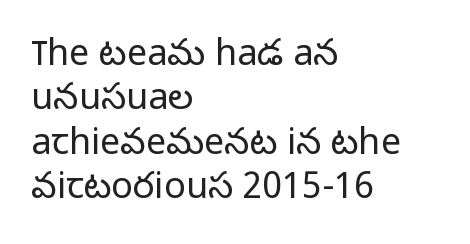
The image shows 36 px light sans-serif type, upright; set left-aligned, line spacing 1.23x, normal letter spacing, not underlined; low stroke contrast and a medium x-height.
